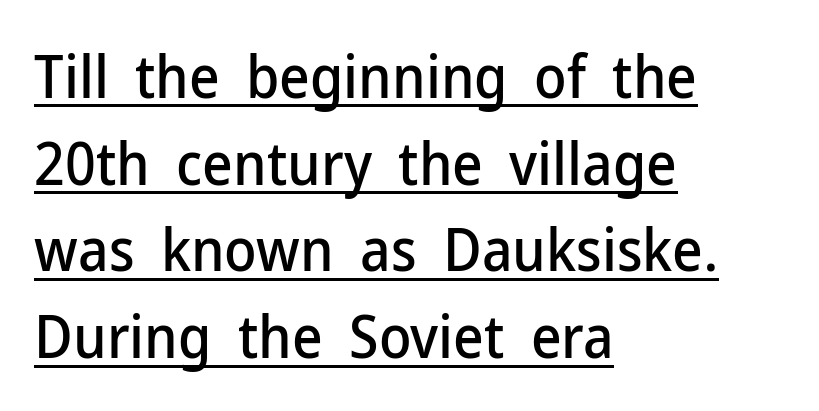
Q: Is the text italic (slanted)? A: No, it is upright.
Q: Is the typeface a serif or a sans-serif typeface? A: Sans-serif.
Q: Is the text underlined? A: Yes.
Q: How is the paragraph aligned? A: Left-aligned.
Q: Is the spacing between letters normal or unusually wide? A: Normal.
Q: Is the spacing between lines tight, normal or loose? A: Normal.
Q: Width (condensed, normal, or wide)? A: Normal.
Q: Stroke contrast? A: Low.
Q: x-height? A: Medium.
Q: Monospaced? A: No.
